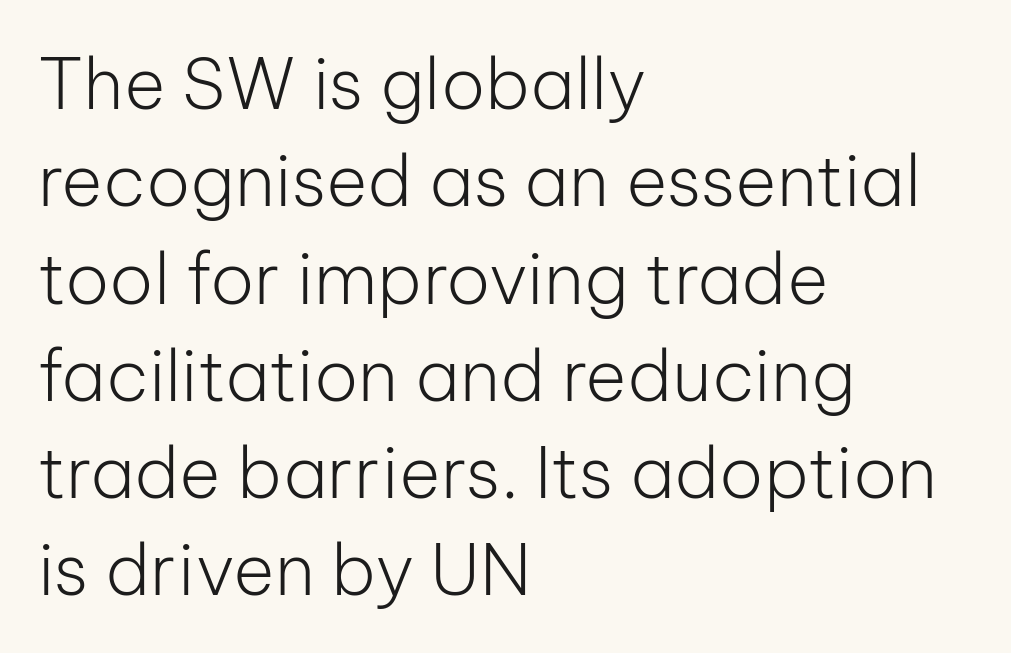
Bare-footed words on every line. The block of text has a typical density, with ordinary space between rows. This sample has the flowing, uneven cadence of proportional lettering. Nothing unusual about the tracking: characters are spaced as the font intends.
